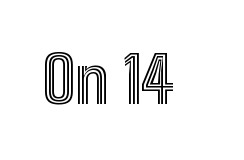
Q: Is the text italic (slanted)? A: No, it is upright.
Q: Is the text underlined? A: No.
Q: Is the spacing between letters normal or unusually wide? A: Normal.
Q: Width (condensed, normal, or wide)? A: Condensed.
Q: x-height? A: Medium.
Q: Monospaced? A: No.
